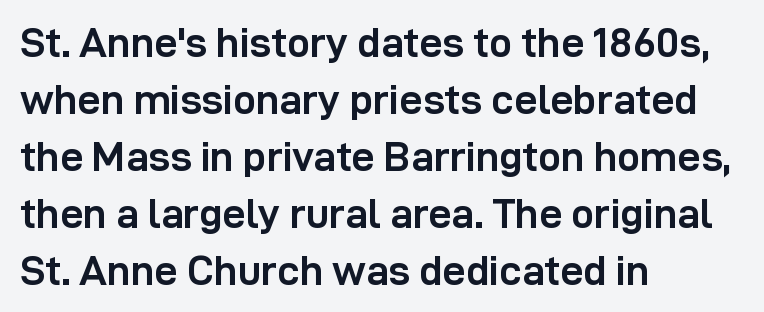
Q: Is the text bold? A: Yes.
Q: Is the text italic (slanted)? A: No, it is upright.
Q: Is the typeface a serif or a sans-serif typeface? A: Sans-serif.
Q: Is the text underlined? A: No.
Q: How is the paragraph aligned? A: Left-aligned.
Q: Is the spacing between letters normal or unusually wide? A: Normal.
Q: Is the spacing between lines tight, normal or loose? A: Normal.
Q: Width (condensed, normal, or wide)? A: Normal.
Q: Stroke contrast? A: Low.
Q: x-height? A: Medium.
Q: Monospaced? A: No.
